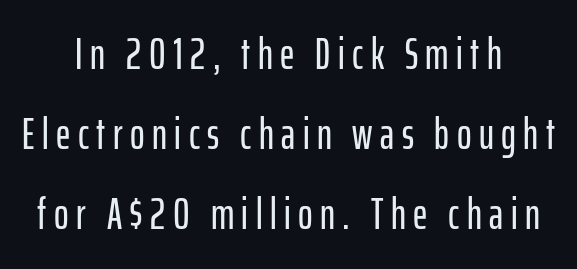
The image shows 44 px condensed sans-serif type, upright; set centered, line spacing 1.82x, not underlined; low stroke contrast and a medium x-height.
